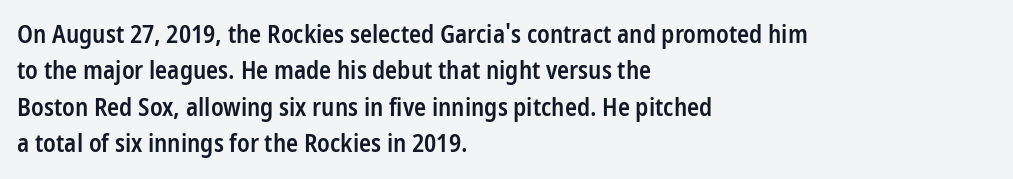
{"italic": "no", "bold": "semi", "underline": "no", "align": "left", "line_spacing": "normal", "line_spacing_ratio": 1.46, "letter_spacing": "normal", "letter_spacing_em": 0.0, "glyph_px": 25}
